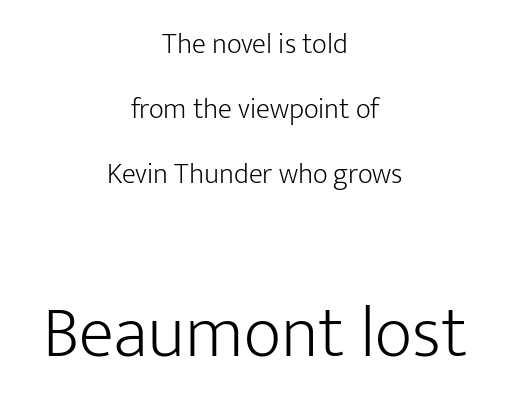
The image shows 73 px light sans-serif type, upright; set centered, loose line spacing (2.24x), normal letter spacing, not underlined; the second (bottom) block is 2.52x larger; low stroke contrast and a medium x-height.
